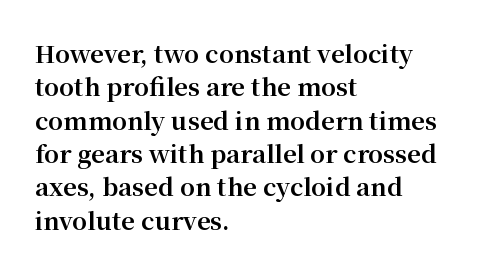
You can tell it's not italic because the verticals are truly vertical. Descender tails drop into unmarked territory. Baseline-to-baseline distance is the conventional proportion of letter height. Nobody touched the tracking dial on this one. Thick stems and heavy bowls — unmistakably bold. One-word summary of the alignment: left.
